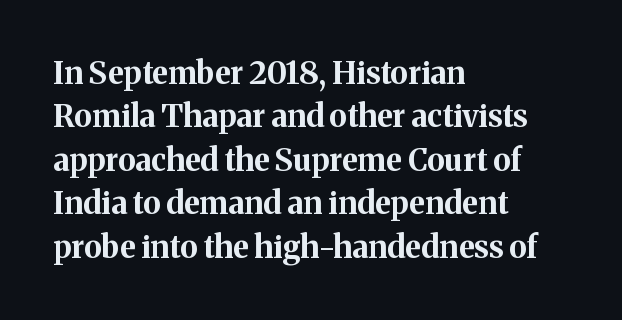
{"serif": "yes", "italic": "no", "bold": "yes", "weight": "bold", "width": "normal", "stroke_contrast": "medium", "x_height": "medium", "monospaced": "no", "underline": "no", "align": "left", "line_spacing": "normal", "line_spacing_ratio": 1.4, "letter_spacing": "normal", "letter_spacing_em": 0.0, "glyph_px": 31}
